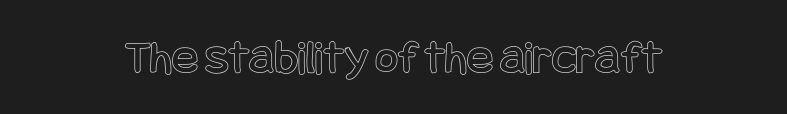
Q: Is the text italic (slanted)? A: No, it is upright.
Q: Is the text underlined? A: No.
Q: How is the paragraph aligned? A: Centered.
Q: Is the spacing between letters normal or unusually wide? A: Normal.
Q: Width (condensed, normal, or wide)? A: Condensed.
Q: x-height? A: Large.
